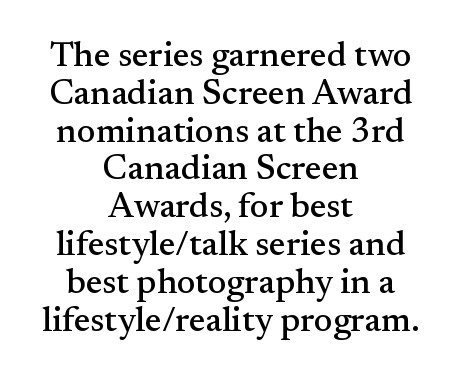
Q: Is the text italic (slanted)? A: No, it is upright.
Q: Is the typeface a serif or a sans-serif typeface? A: Serif.
Q: Is the text underlined? A: No.
Q: How is the paragraph aligned? A: Centered.
Q: Is the spacing between letters normal or unusually wide? A: Normal.
Q: Is the spacing between lines tight, normal or loose? A: Tight.
Q: Width (condensed, normal, or wide)? A: Normal.
Q: Stroke contrast? A: Medium.
Q: x-height? A: Small.
Q: Monospaced? A: No.
